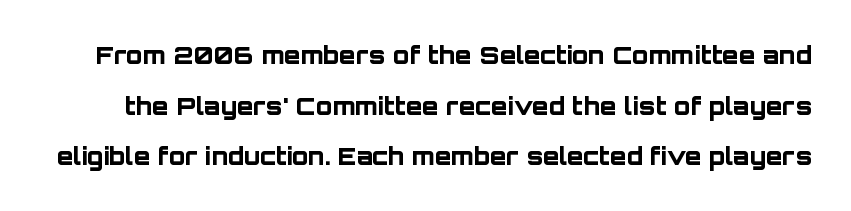
The face used here is rendered with its standard letterfit. What weight is shown? A full bold with thick strokes. Interline gaps are noticeably wide in this sample. The lettering holds an erect, upright posture throughout. Any mark beneath the type? The region is blank.
